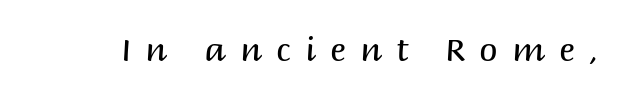
{"serif": "no", "bold": "no", "weight": "regular", "width": "normal", "stroke_contrast": "medium", "x_height": "large", "monospaced": "no", "underline": "no", "letter_spacing": "wide", "letter_spacing_em": 0.43, "glyph_px": 33}
